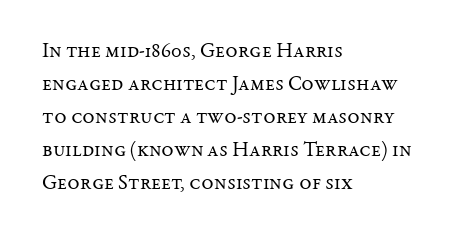
{"italic": "no", "bold": "no", "underline": "no", "align": "left", "line_spacing": "normal", "line_spacing_ratio": 1.57, "letter_spacing": "normal", "letter_spacing_em": 0.0, "glyph_px": 21}
